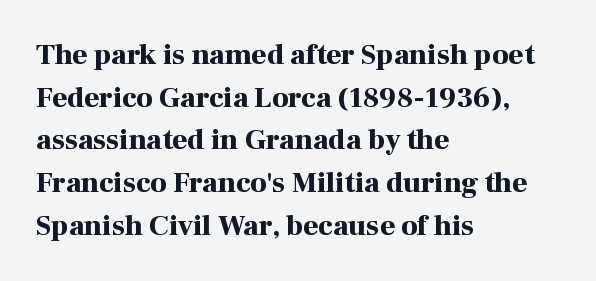
Q: Is the text bold? A: Yes.
Q: Is the text italic (slanted)? A: No, it is upright.
Q: Is the typeface a serif or a sans-serif typeface? A: Serif.
Q: Is the text underlined? A: No.
Q: How is the paragraph aligned? A: Left-aligned.
Q: Is the spacing between letters normal or unusually wide? A: Normal.
Q: Is the spacing between lines tight, normal or loose? A: Normal.
Q: Width (condensed, normal, or wide)? A: Normal.
Q: Stroke contrast? A: High.
Q: x-height? A: Medium.
Q: Monospaced? A: No.
